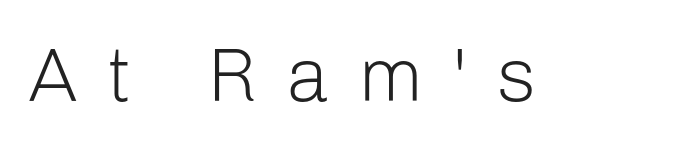
The image shows 76 px light sans-serif type, upright; set unusually wide letter spacing (+0.37 em), not underlined; low stroke contrast and a medium x-height.
